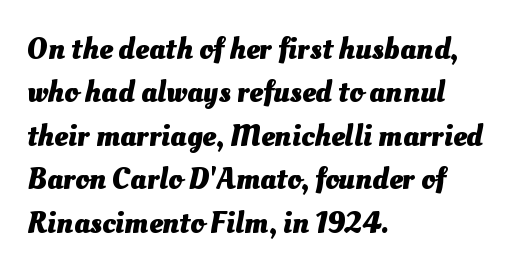
This sample is left-justified, so line endings fall wherever the words run out. As a designer I'd log this as weight 700, bold. Default kerning and tracking; the words read as compact shapes. Note the varied advance widths — an 'i' is clearly narrower than an 'm'. A bare baseline throughout the passage. If you measured baseline to baseline, you'd find a middling distance.
